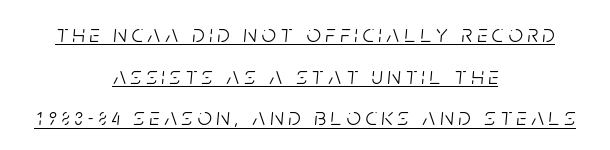
{"italic": "yes", "lean": "right", "slant_degrees": 5, "bold": "no", "underline": "yes", "align": "center", "line_spacing": "normal", "line_spacing_ratio": 1.67, "glyph_px": 25}
